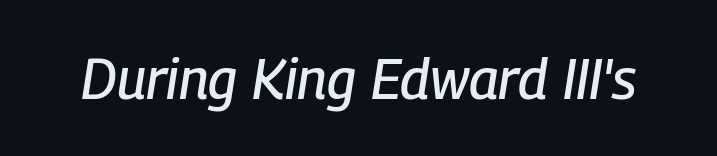
Caption: standard tracking, unaltered. Quick note: underline off. Tall strokes in this sample are angled rather than plumb. Proportional: the letters do not fall into vertical columns.
